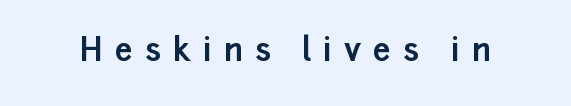
{"serif": "no", "italic": "no", "bold": "yes", "weight": "bold", "width": "normal", "stroke_contrast": "low", "x_height": "medium", "monospaced": "no", "underline": "no", "letter_spacing": "wide", "letter_spacing_em": 0.39, "glyph_px": 31}
